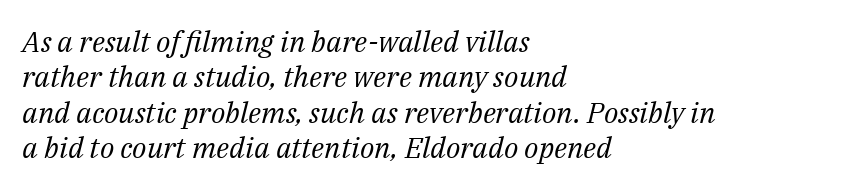
Q: Is the text bold? A: No.
Q: Is the text italic (slanted)? A: Yes, it leans right by about 14 degrees.
Q: Is the typeface a serif or a sans-serif typeface? A: Serif.
Q: Is the text underlined? A: No.
Q: How is the paragraph aligned? A: Left-aligned.
Q: Is the spacing between letters normal or unusually wide? A: Normal.
Q: Width (condensed, normal, or wide)? A: Normal.
Q: Stroke contrast? A: Medium.
Q: x-height? A: Medium.
Q: Monospaced? A: No.
